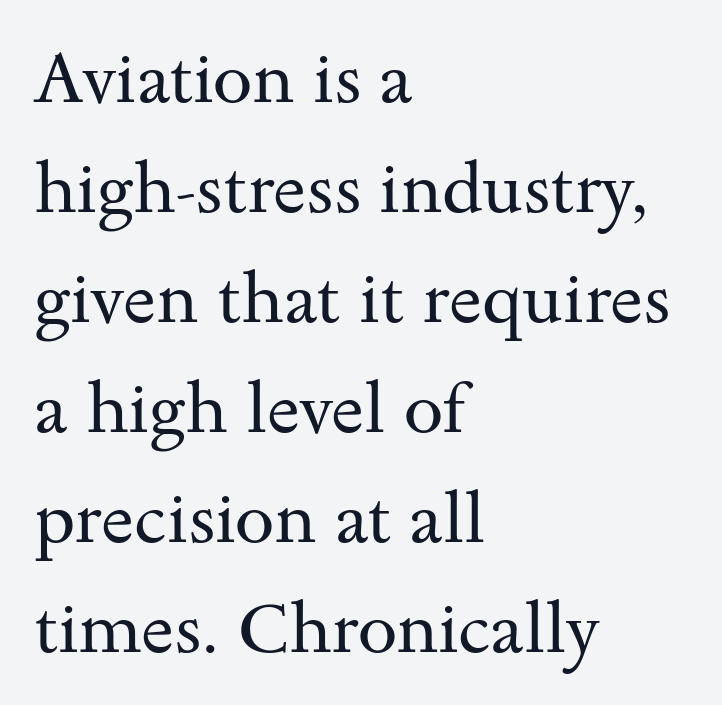
Q: Is the text bold? A: No.
Q: Is the text italic (slanted)? A: No, it is upright.
Q: Is the typeface a serif or a sans-serif typeface? A: Serif.
Q: Is the text underlined? A: No.
Q: How is the paragraph aligned? A: Left-aligned.
Q: Is the spacing between letters normal or unusually wide? A: Normal.
Q: Is the spacing between lines tight, normal or loose? A: Normal.
Q: Width (condensed, normal, or wide)? A: Wide.
Q: Stroke contrast? A: Medium.
Q: x-height? A: Small.
Q: Monospaced? A: No.
